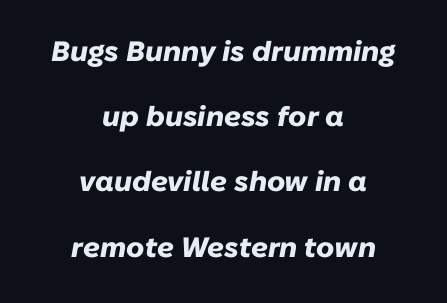
{"italic": "yes", "lean": "right", "slant_degrees": 10, "bold": "yes", "weight": "heavy", "width": "normal", "stroke_contrast": "low", "x_height": "medium", "monospaced": "no", "underline": "no", "align": "center", "line_spacing": "loose", "line_spacing_ratio": 2.33, "letter_spacing": "normal", "letter_spacing_em": 0.0, "glyph_px": 28}
